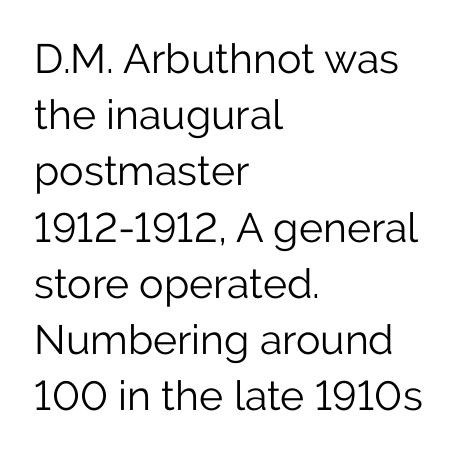
The gap between lines stays unmarked. Baseline-to-baseline distance is the conventional proportion of letter height. Typeset ragged right — the left edge is the straight one. No italicization has been applied; the sample stays upright. No extra ink here — the face is not bold.
